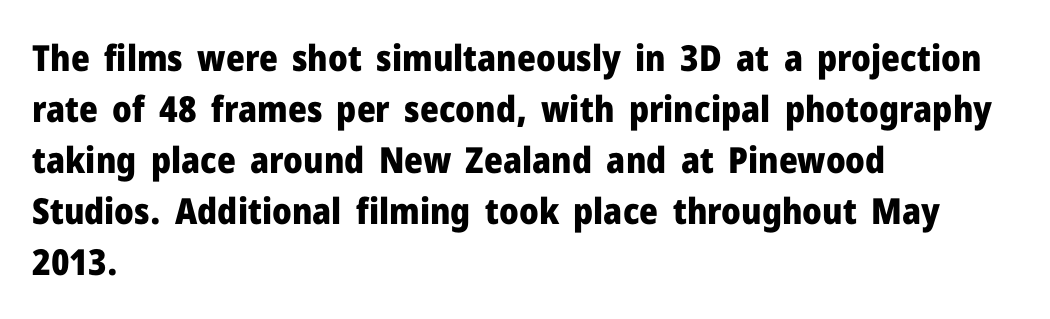
Italic? Not at all — the glyphs are vertical. Is this a fixed-width face? No — the glyphs have proportional, varying widths. The face used here is rendered with its standard letterfit. Descenders are the only things crossing below the line.
